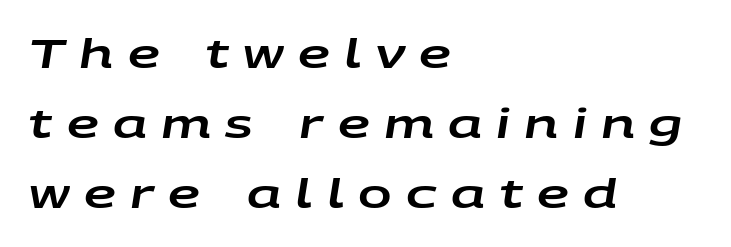
Q: Is the text italic (slanted)? A: Yes, it leans right by about 9 degrees.
Q: Is the text underlined? A: No.
Q: How is the paragraph aligned? A: Left-aligned.
Q: Is the spacing between letters normal or unusually wide? A: Unusually wide.
Q: Width (condensed, normal, or wide)? A: Wide.
Q: Stroke contrast? A: Low.
Q: x-height? A: Large.
Q: Monospaced? A: No.
